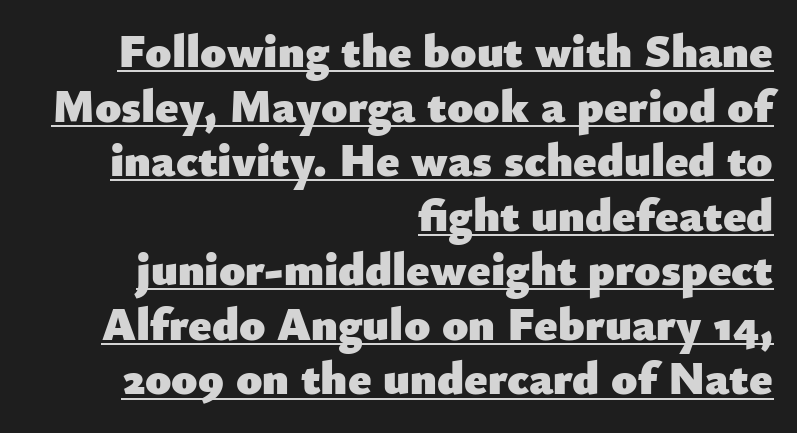
{"serif": "no", "italic": "no", "bold": "yes", "weight": "heavy", "width": "normal", "stroke_contrast": "low", "x_height": "small", "monospaced": "no", "underline": "yes", "align": "right", "line_spacing_ratio": 1.16, "letter_spacing": "normal", "letter_spacing_em": 0.0, "glyph_px": 47}
